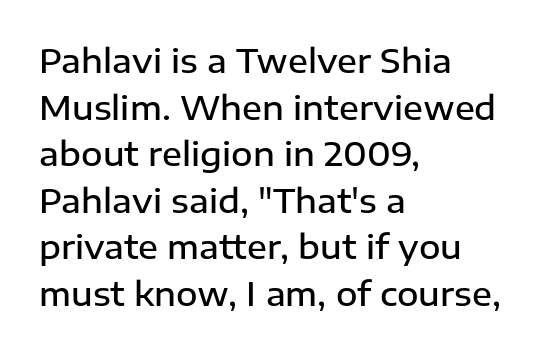
The image shows 33 px semibold sans-serif type, upright; set left-aligned, normal line spacing (1.41x), normal letter spacing, not underlined; low stroke contrast and a medium x-height.
